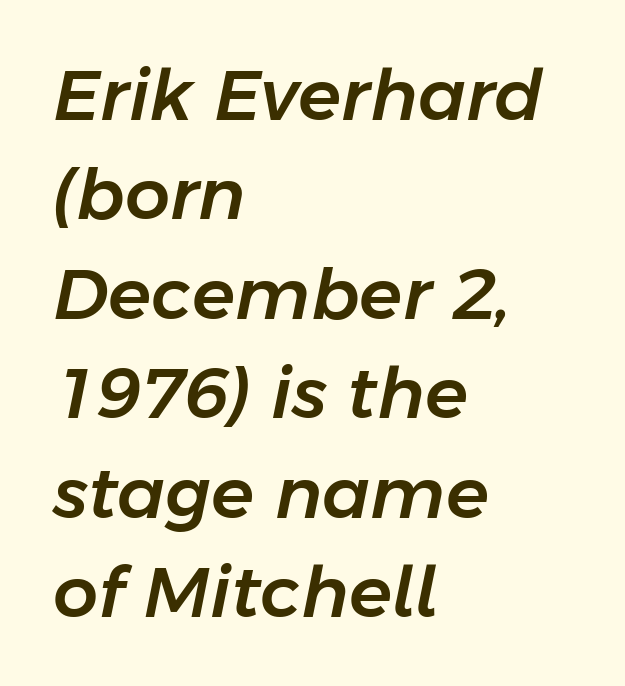
{"italic": "yes", "lean": "right", "slant_degrees": 11, "width": "normal", "stroke_contrast": "low", "x_height": "medium", "monospaced": "no", "underline": "no", "align": "left", "line_spacing": "normal", "line_spacing_ratio": 1.4, "letter_spacing": "normal", "letter_spacing_em": 0.0, "glyph_px": 71}
